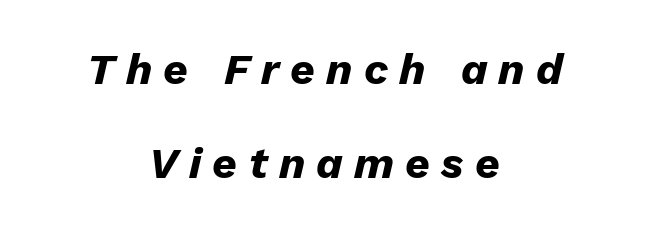
Q: Is the text bold? A: Yes.
Q: Is the text italic (slanted)? A: Yes, it leans right by about 13 degrees.
Q: Is the text underlined? A: No.
Q: How is the paragraph aligned? A: Centered.
Q: Is the spacing between letters normal or unusually wide? A: Unusually wide.
Q: Is the spacing between lines tight, normal or loose? A: Loose.
Q: Width (condensed, normal, or wide)? A: Normal.
Q: Stroke contrast? A: Low.
Q: x-height? A: Medium.
Q: Monospaced? A: No.
